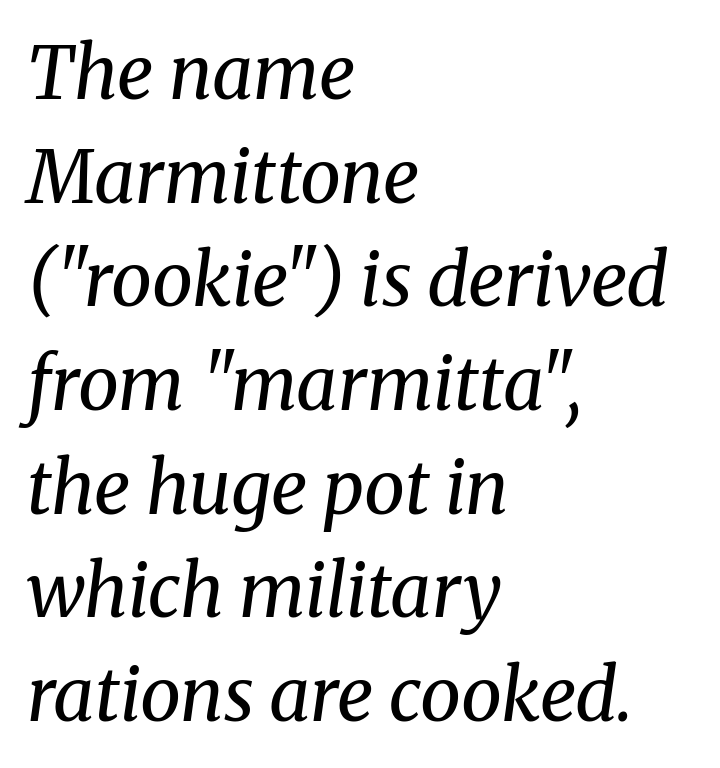
The image shows 73 px regular-weight serif type, italic (leaning right); set left-aligned, normal line spacing (1.42x), normal letter spacing, not underlined; medium stroke contrast and a medium x-height.
